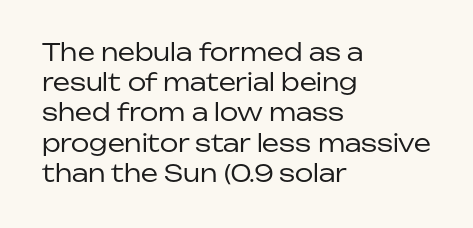
Q: Is the text bold? A: No.
Q: Is the text italic (slanted)? A: No, it is upright.
Q: Is the text underlined? A: No.
Q: How is the paragraph aligned? A: Left-aligned.
Q: Is the spacing between letters normal or unusually wide? A: Normal.
Q: Is the spacing between lines tight, normal or loose? A: Normal.
